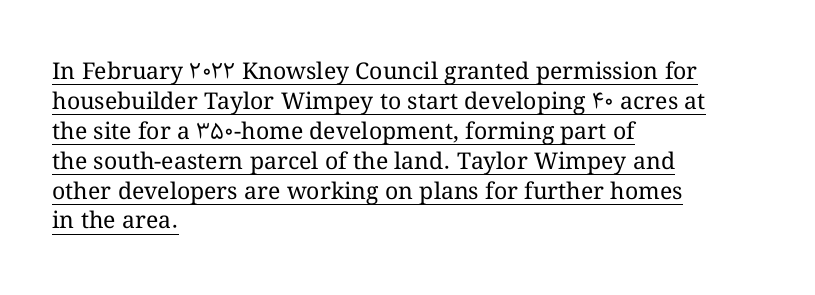
The image shows 23 px text type, upright; set left-aligned, normal line spacing (1.3x), normal letter spacing, underlined.
